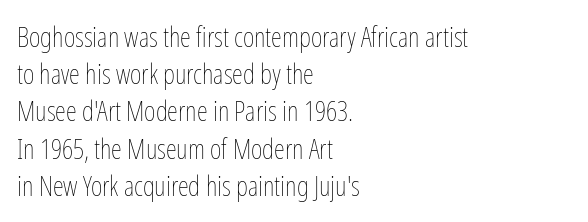
{"italic": "no", "bold": "no", "weight": "thin", "width": "condensed", "stroke_contrast": "low", "x_height": "medium", "monospaced": "no", "underline": "no", "align": "left", "line_spacing": "normal", "line_spacing_ratio": 1.33, "letter_spacing": "normal", "letter_spacing_em": 0.0, "glyph_px": 28}
